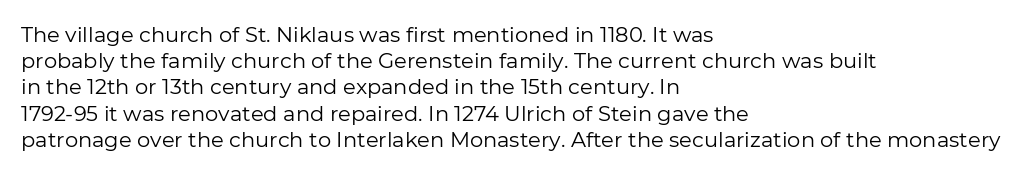
Q: Is the text bold? A: No.
Q: Is the text italic (slanted)? A: No, it is upright.
Q: Is the text underlined? A: No.
Q: How is the paragraph aligned? A: Left-aligned.
Q: Is the spacing between letters normal or unusually wide? A: Normal.
Q: Is the spacing between lines tight, normal or loose? A: Normal.
